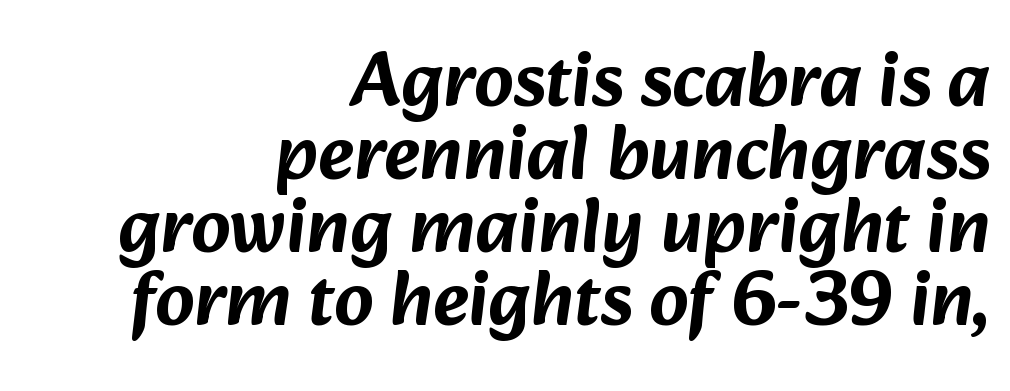
These lines are rendered in a variable-pitch font. The letters sit at their default tracking, neither squeezed nor spread. This block would grow much taller if given ordinary leading; it's compressed now. The space directly below the letters is spotless. The rendering shows plain stroke endings on the letterforms — a sans-serif design.
